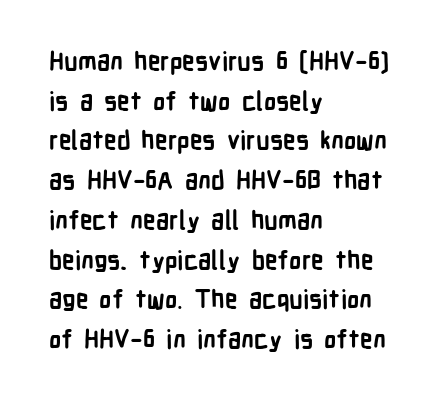
Q: Is the text bold? A: Yes.
Q: Is the text italic (slanted)? A: No, it is upright.
Q: Is the text underlined? A: No.
Q: How is the paragraph aligned? A: Left-aligned.
Q: Is the spacing between letters normal or unusually wide? A: Normal.
Q: Is the spacing between lines tight, normal or loose? A: Normal.
